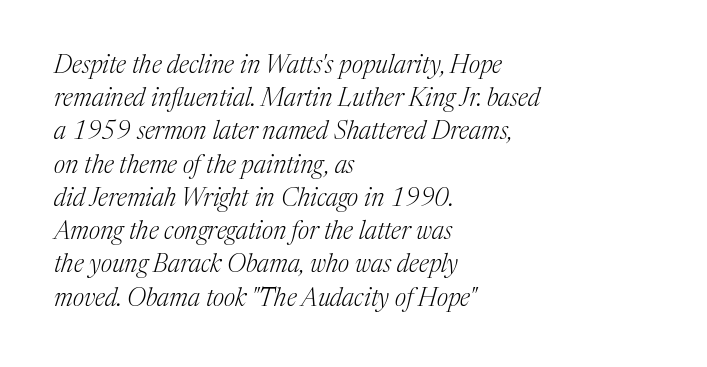
{"italic": "yes", "lean": "right", "slant_degrees": 17, "bold": "no", "underline": "no", "align": "left", "line_spacing": "normal", "line_spacing_ratio": 1.33, "letter_spacing": "normal", "letter_spacing_em": 0.0, "glyph_px": 25}
